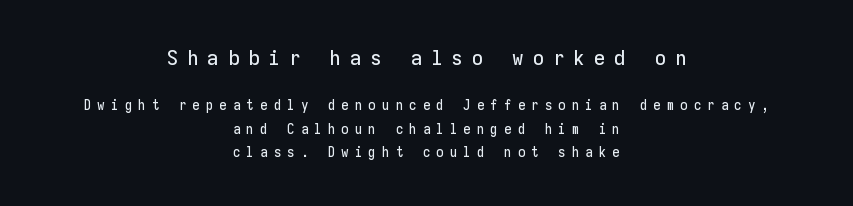
{"italic": "no", "underline": "no", "align": "center", "line_spacing": "normal", "line_spacing_ratio": 1.68, "letter_spacing": "wide", "letter_spacing_em": 0.42, "larger_block": "first", "size_ratio": 1.5, "glyph_px": 21}
